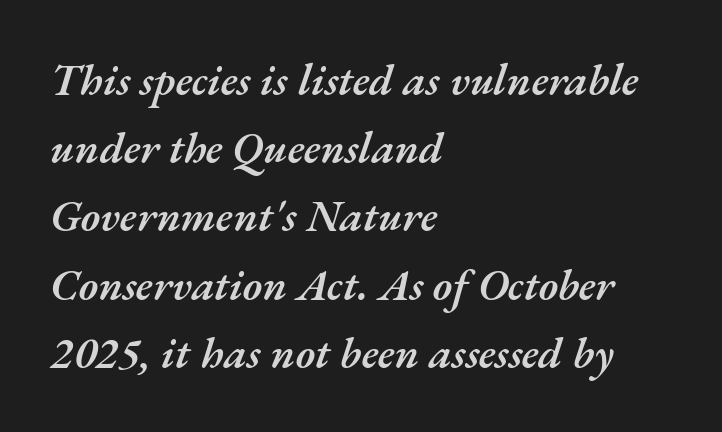
{"italic": "yes", "lean": "right", "slant_degrees": 17, "bold": "semi", "weight": "semibold", "width": "normal", "stroke_contrast": "medium", "x_height": "small", "monospaced": "no", "underline": "no", "align": "left", "line_spacing": "normal", "line_spacing_ratio": 1.55, "letter_spacing": "normal", "letter_spacing_em": 0.0, "glyph_px": 44}
